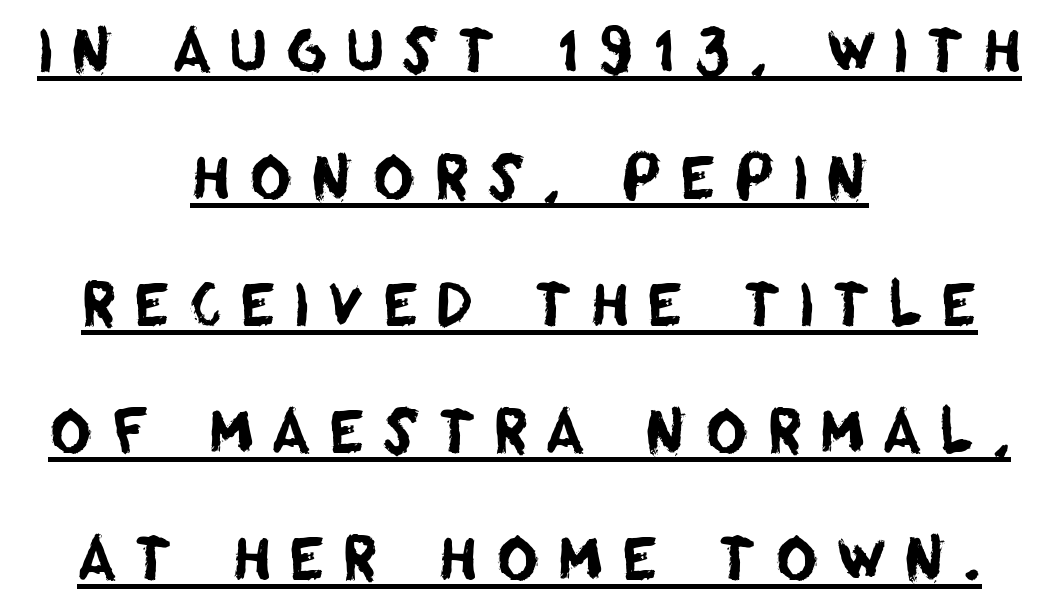
You could only call the tracking loose — the letters float apart. The rendering uses the underline text-decoration. Nope, no serifs anywhere on these letters. Each new line begins a long way beneath the previous one. Here the designer chose a conventional face with non-uniform glyph widths.
